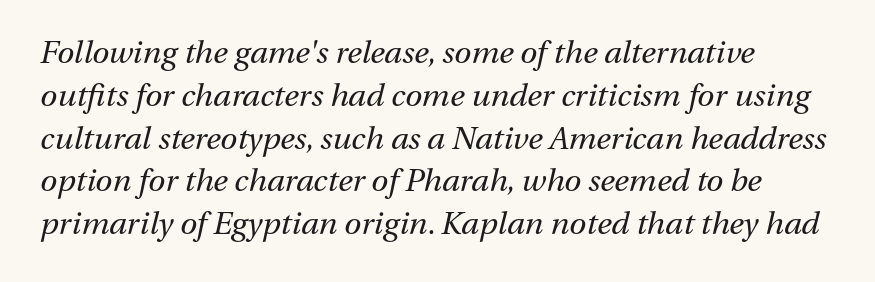
The image shows 31 px regular-weight type, italic (leaning right); set left-aligned, normal line spacing (1.38x), normal letter spacing, not underlined; medium stroke contrast and a medium x-height.
